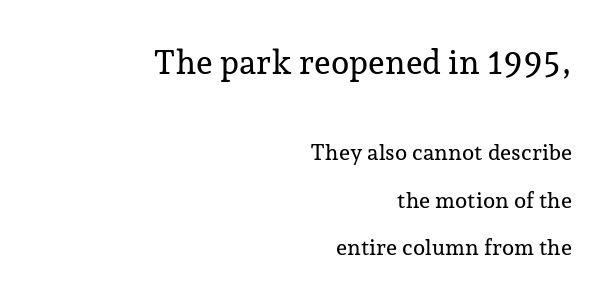
{"serif": "yes", "italic": "no", "width": "normal", "stroke_contrast": "low", "x_height": "medium", "monospaced": "no", "underline": "no", "align": "right", "line_spacing": "loose", "line_spacing_ratio": 2.15, "letter_spacing": "normal", "letter_spacing_em": 0.0, "larger_block": "first", "size_ratio": 1.5, "glyph_px": 33}
